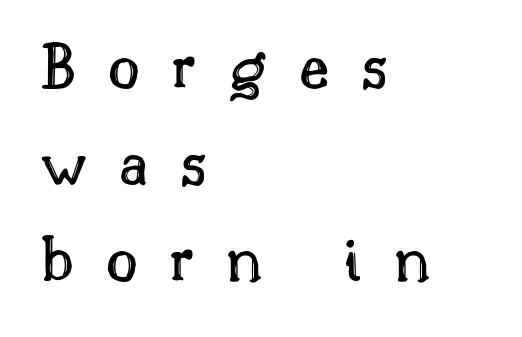
Notice how descenders clear the ascenders below comfortably — that's standard leading. The rendering uses natural spacing where letterforms have individual widths. The line texture is sparse and dotted thanks to wide tracking. If you drew a line through each stem, it would be perfectly vertical. Descenders hang freely into open space. A classic flush-left, rag-right setting is used for this passage.
